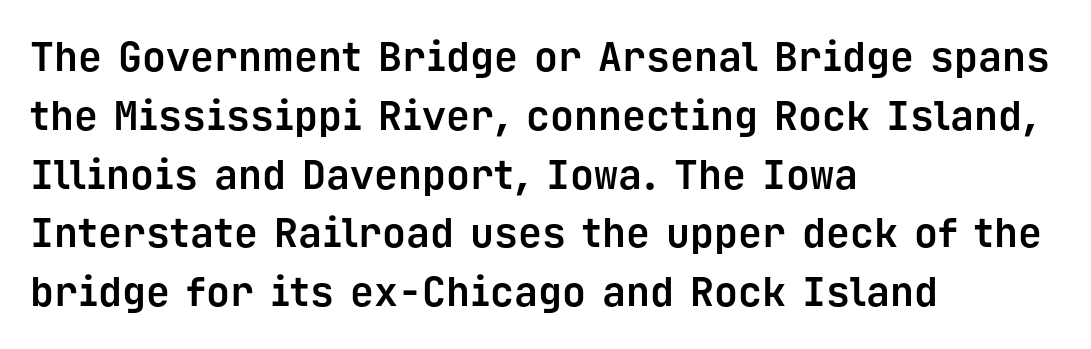
Evenly set lines give the paragraph a standard silhouette. Posture: upright roman. The typesetting leans heavy: a genuine bold. Honestly, the letter spacing is just normal — you wouldn't notice it. A typesetter would call this monospace, since all characters share one set width.
